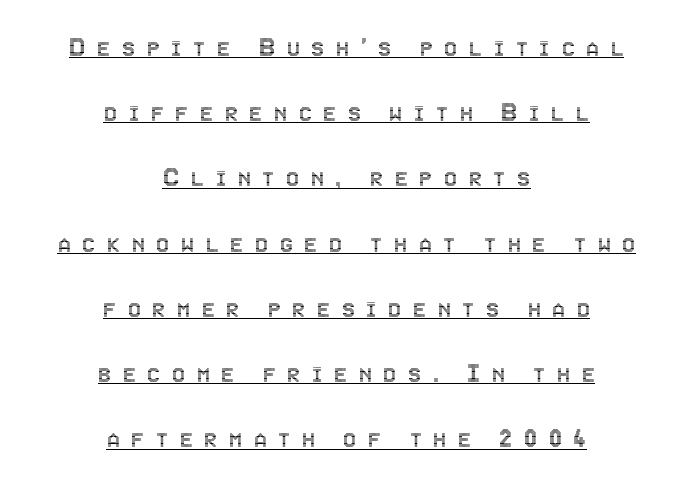
Decoration check: the copy is underlined. Words appear elongated and porous because spacing is wide. Notice how the passage keeps no hard edge, just a central spine. Summary of vertical rhythm: relaxed, with wide interline spacing. Is this a fixed-width face? No — the glyphs have proportional, varying widths.
